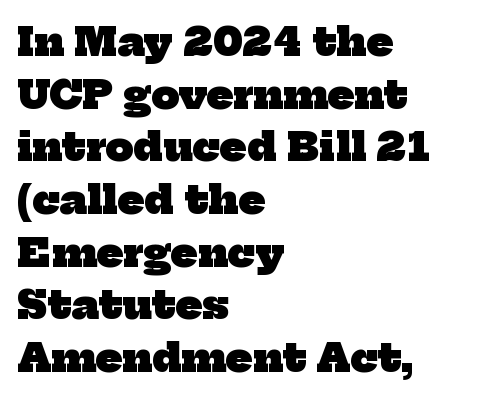
Regarding serifs, this sample has them. This is heavy type, rendered in bold. The typesetter chose a ragged-right arrangement here. Vertical spacing — default. Each word holds together tightly as a unit, with standard inter-letter gaps.
